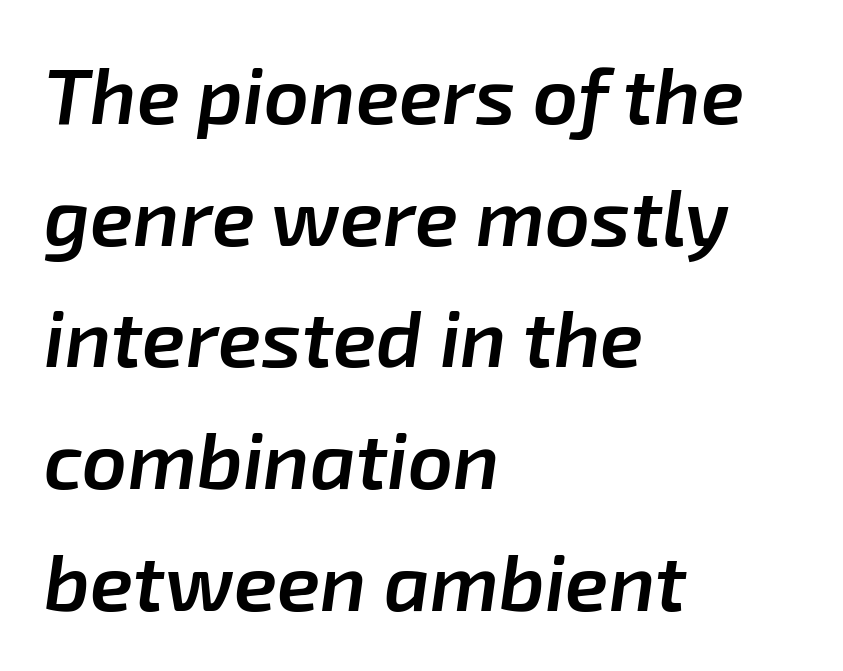
The image shows 79 px semibold type, italic (leaning right); set left-aligned, normal line spacing (1.54x), normal letter spacing, not underlined; low stroke contrast and a medium x-height.
